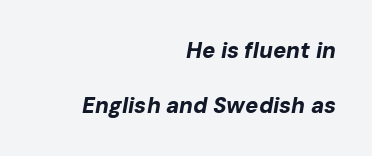
Q: Is the text bold? A: Yes.
Q: Is the text italic (slanted)? A: Yes, it leans right by about 10 degrees.
Q: Is the text underlined? A: No.
Q: How is the paragraph aligned? A: Right-aligned.
Q: Is the spacing between letters normal or unusually wide? A: Normal.
Q: Is the spacing between lines tight, normal or loose? A: Loose.
